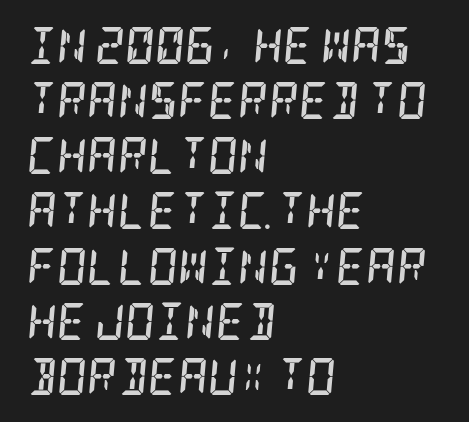
Students, note that the glyphs here touch the page at normal intervals. The block of text has a typical density, with ordinary space between rows. Left-aligned paragraph, ragged on the right. Compared with an ordinary text face, these strokes are far heavier — a full bold.
